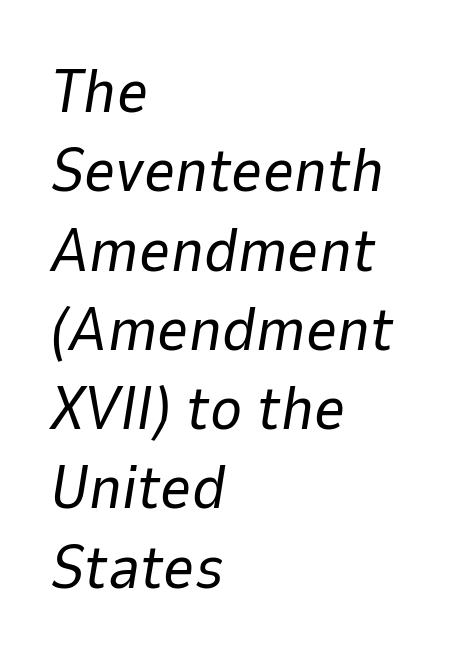
Q: Is the text bold? A: No.
Q: Is the text italic (slanted)? A: Yes, it leans right by about 9 degrees.
Q: Is the text underlined? A: No.
Q: How is the paragraph aligned? A: Left-aligned.
Q: Is the spacing between letters normal or unusually wide? A: Normal.
Q: Is the spacing between lines tight, normal or loose? A: Normal.
Q: Width (condensed, normal, or wide)? A: Normal.
Q: Stroke contrast? A: Low.
Q: x-height? A: Medium.
Q: Monospaced? A: No.
